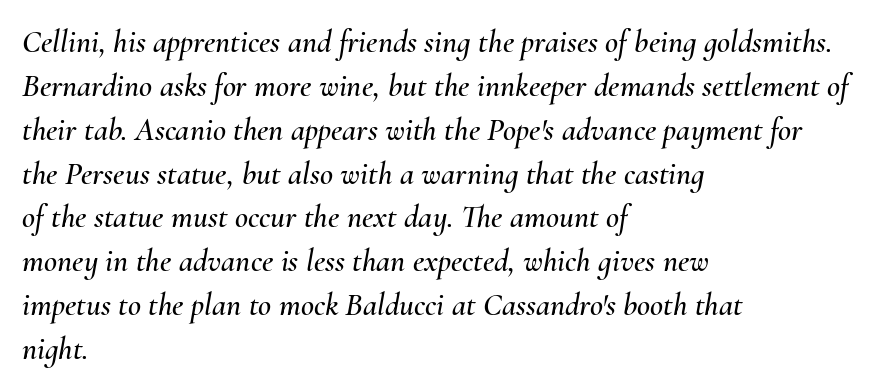
Vertical spacing — default. Short and long lines alike share a common starting point at left. The face used here is proportionally spaced, like ordinary book or web type. Each row of text sits above clean, open space.
